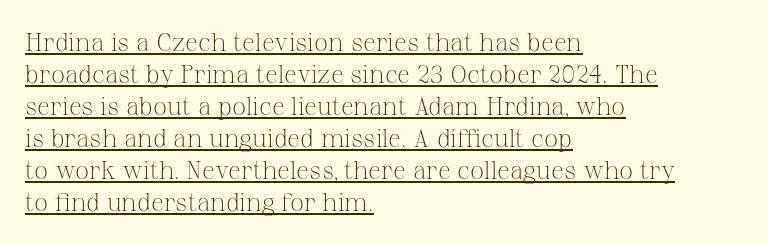
A typesetter would call this leading conventional body-copy spacing. Ordinary non-slanted type is in use. Honestly, the underline is the first thing you notice here. Ink coverage per letter is moderate at most. Left-aligned paragraph, ragged on the right.
